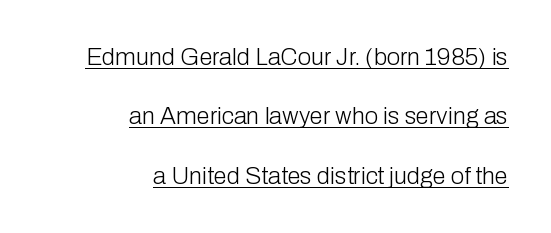
The image shows 24 px text type, upright; set right-aligned, loose line spacing (2.47x), normal letter spacing, underlined.
